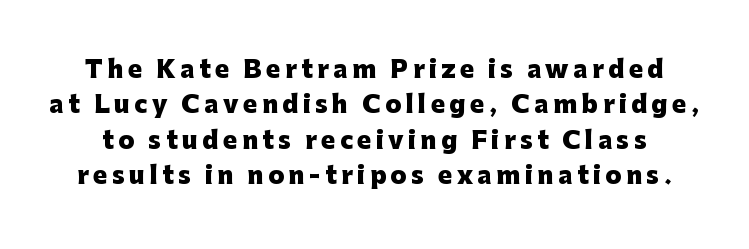
Typesetter's note: full bold, strokes at maximum text heaviness. Italic? Not at all — the glyphs are vertical. If you measured baseline to baseline, you'd find a middling distance. Plain, unruled lines of type.
